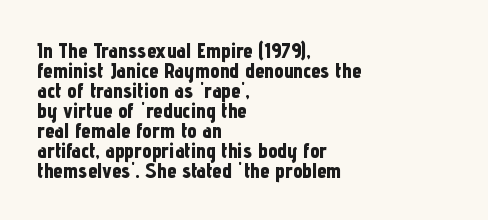
{"italic": "no", "bold": "yes", "underline": "no", "align": "left", "line_spacing": "tight", "line_spacing_ratio": 0.95, "letter_spacing": "normal", "letter_spacing_em": 0.0, "glyph_px": 21}
